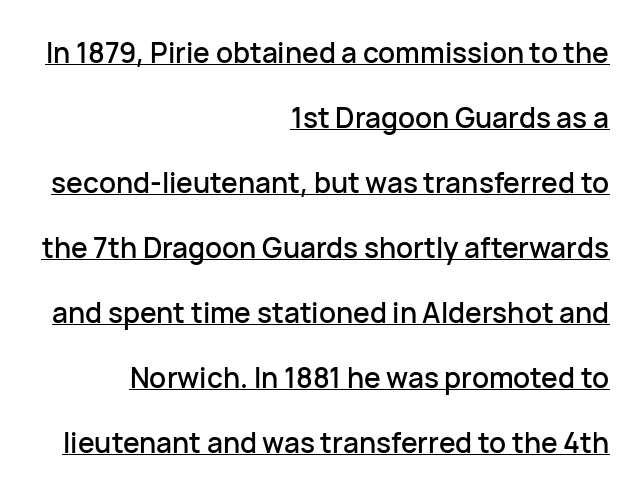
Q: Is the text italic (slanted)? A: No, it is upright.
Q: Is the typeface a serif or a sans-serif typeface? A: Sans-serif.
Q: Is the text underlined? A: Yes.
Q: How is the paragraph aligned? A: Right-aligned.
Q: Is the spacing between letters normal or unusually wide? A: Normal.
Q: Is the spacing between lines tight, normal or loose? A: Loose.
Q: Width (condensed, normal, or wide)? A: Normal.
Q: Stroke contrast? A: Low.
Q: x-height? A: Medium.
Q: Monospaced? A: No.
